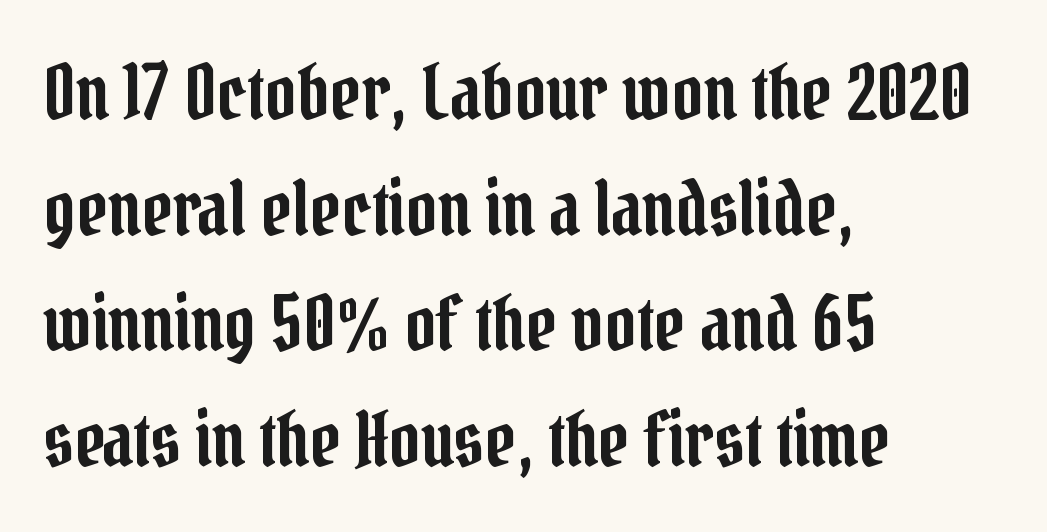
The image shows 76 px condensed serif type, upright; set left-aligned, normal line spacing (1.52x), normal letter spacing, not underlined; low stroke contrast and a medium x-height.
